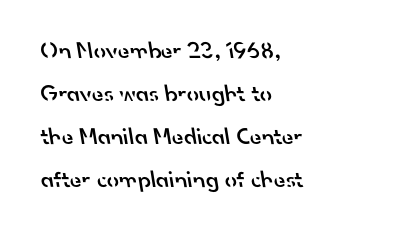
The image shows 24 px text type; set left-aligned, line spacing 1.79x, normal letter spacing, not underlined.
